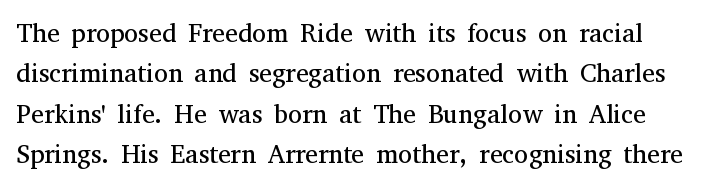
Q: Is the text bold? A: No.
Q: Is the text italic (slanted)? A: No, it is upright.
Q: Is the text underlined? A: No.
Q: Is the spacing between letters normal or unusually wide? A: Normal.
Q: Is the spacing between lines tight, normal or loose? A: Normal.
